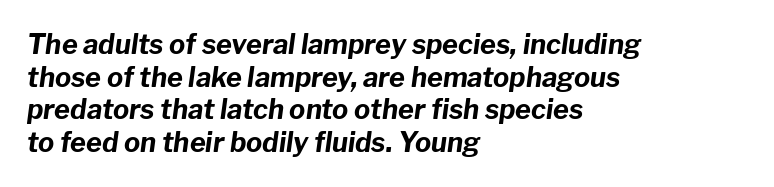
The image shows 27 px bold type, italic (leaning right); set left-aligned, line spacing 1.21x, normal letter spacing, not underlined.
